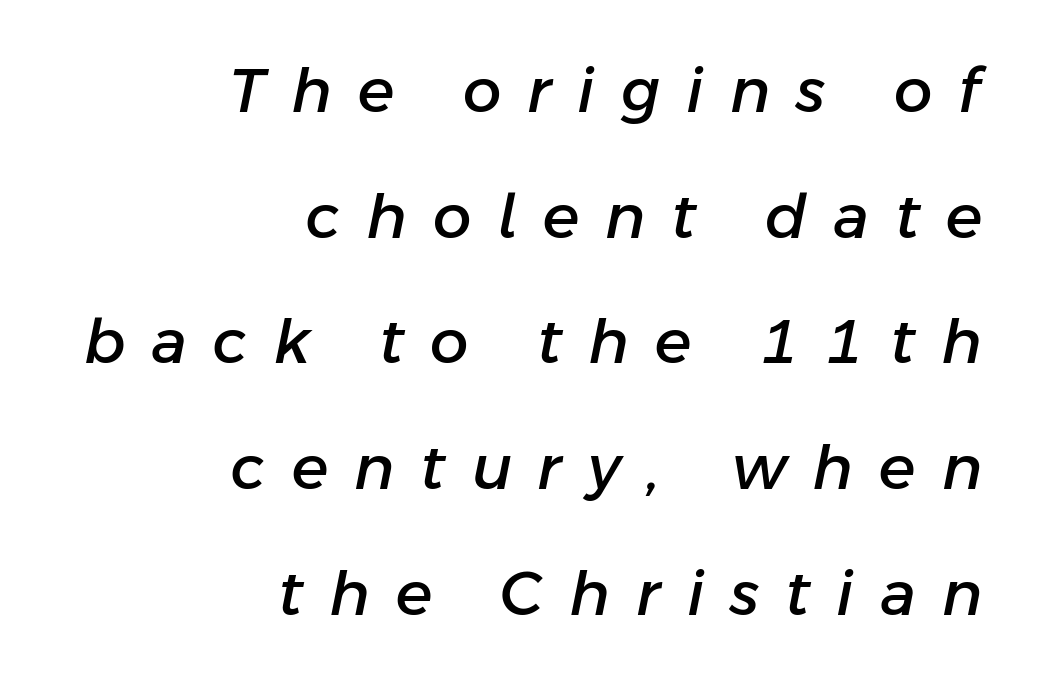
{"italic": "yes", "lean": "right", "slant_degrees": 11, "width": "normal", "stroke_contrast": "low", "x_height": "medium", "monospaced": "no", "underline": "no", "align": "right", "line_spacing": "loose", "line_spacing_ratio": 2.06, "letter_spacing": "wide", "letter_spacing_em": 0.43, "glyph_px": 61}
